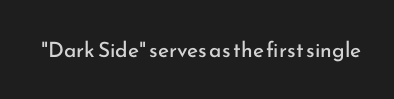
{"italic": "no", "bold": "no", "underline": "no", "letter_spacing": "normal", "letter_spacing_em": 0.0, "glyph_px": 21}
